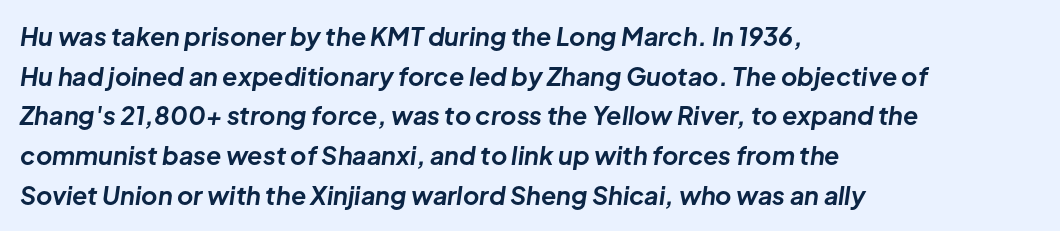
Q: Is the text bold? A: Yes.
Q: Is the text italic (slanted)? A: Yes, it leans right by about 8 degrees.
Q: Is the text underlined? A: No.
Q: How is the paragraph aligned? A: Left-aligned.
Q: Is the spacing between letters normal or unusually wide? A: Normal.
Q: Is the spacing between lines tight, normal or loose? A: Normal.
